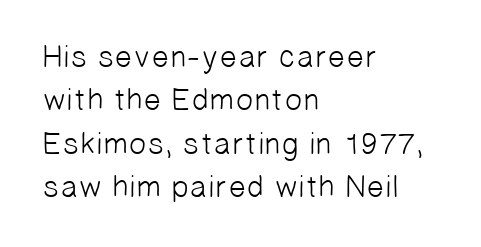
The image shows 31 px light sans-serif type; set left-aligned, normal line spacing (1.4x), normal letter spacing, not underlined; low stroke contrast and a medium x-height.
